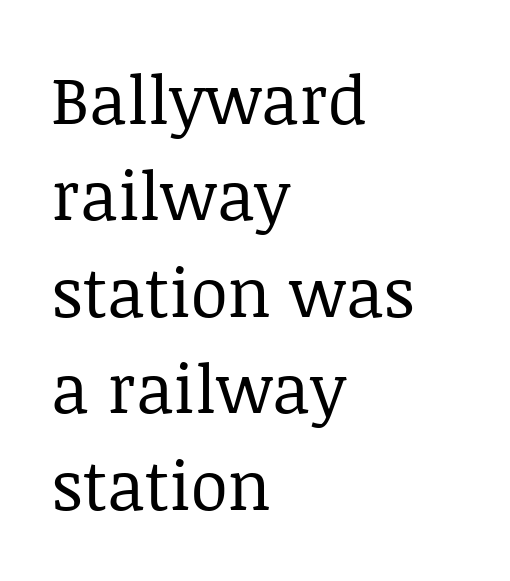
The characters are drawn with everyday or finer stroke widths. You could call the tracking neutral — neither tight nor loose. Classification — serif. Rows of type keep a routine distance in the vertical direction. Every character sits straight up, as roman type does.
